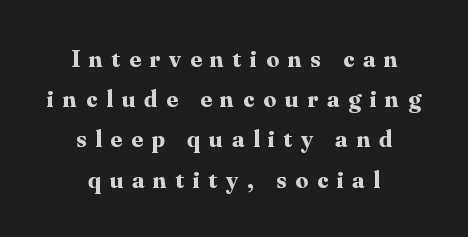
Type without underlining. Ordinary non-slanted type is in use. Each line is balanced around a shared central axis. Tracking value appears strongly positive — letters spread wide.
